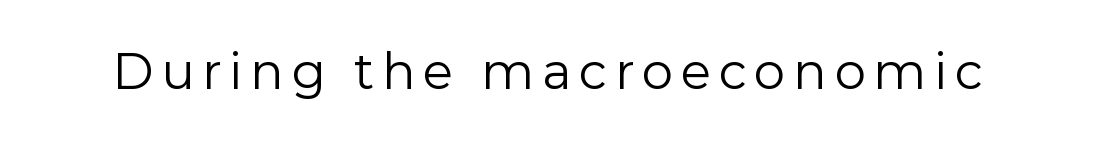
The image shows 50 px regular-weight sans-serif type, upright; set not underlined; low stroke contrast and a medium x-height.
